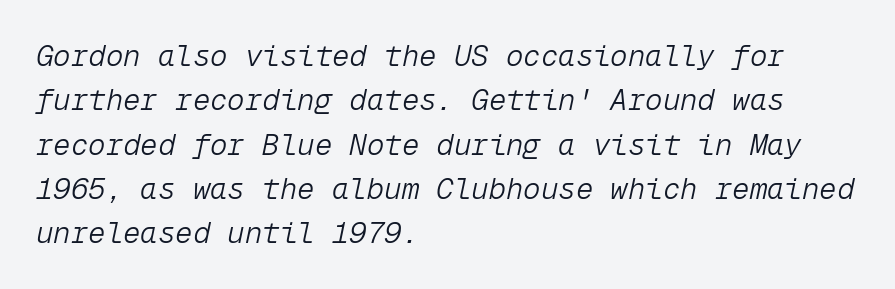
Q: Is the text bold? A: No.
Q: Is the text italic (slanted)? A: Yes, it leans right by about 12 degrees.
Q: Is the text underlined? A: No.
Q: How is the paragraph aligned? A: Left-aligned.
Q: Is the spacing between letters normal or unusually wide? A: Normal.
Q: Is the spacing between lines tight, normal or loose? A: Normal.
Q: Width (condensed, normal, or wide)? A: Normal.
Q: Stroke contrast? A: Low.
Q: x-height? A: Medium.
Q: Monospaced? A: Yes.
